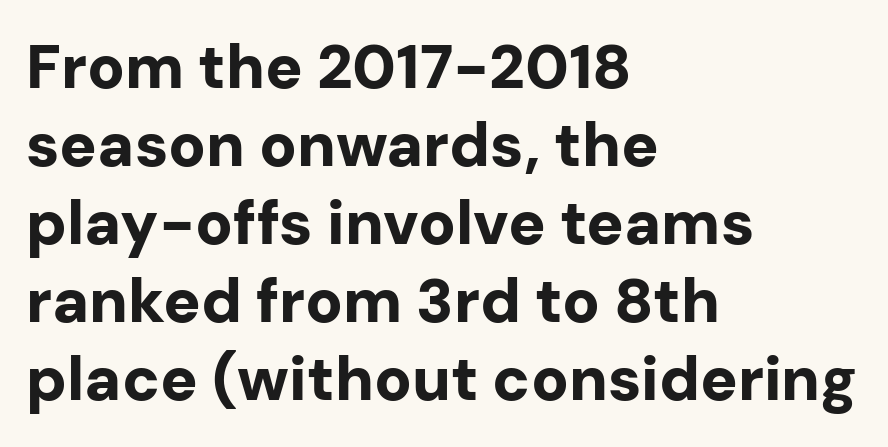
{"serif": "no", "italic": "no", "bold": "yes", "weight": "bold", "width": "normal", "stroke_contrast": "low", "x_height": "medium", "monospaced": "no", "underline": "no", "align": "left", "line_spacing": "normal", "line_spacing_ratio": 1.26, "letter_spacing": "normal", "letter_spacing_em": 0.0, "glyph_px": 62}
